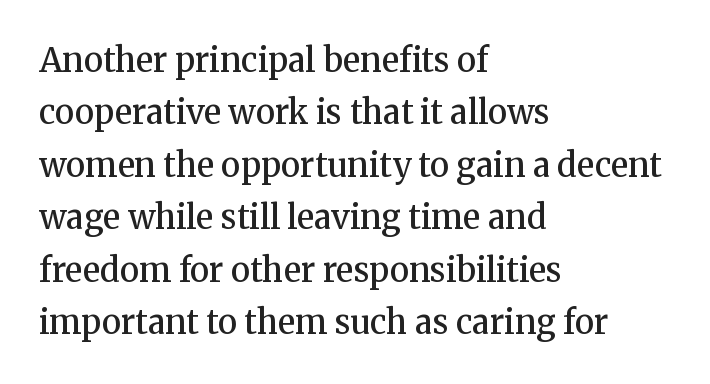
The image shows 33 px semibold serif type, upright; set left-aligned, normal line spacing (1.59x), normal letter spacing, not underlined; medium stroke contrast and a medium x-height.
